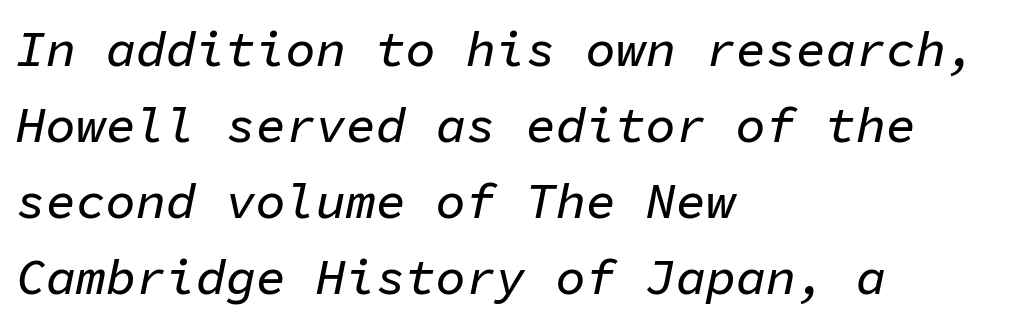
Q: Is the text italic (slanted)? A: Yes, it leans right by about 11 degrees.
Q: Is the text underlined? A: No.
Q: How is the paragraph aligned? A: Left-aligned.
Q: Is the spacing between letters normal or unusually wide? A: Normal.
Q: Is the spacing between lines tight, normal or loose? A: Normal.
Q: Width (condensed, normal, or wide)? A: Normal.
Q: Stroke contrast? A: Low.
Q: x-height? A: Medium.
Q: Monospaced? A: Yes.
